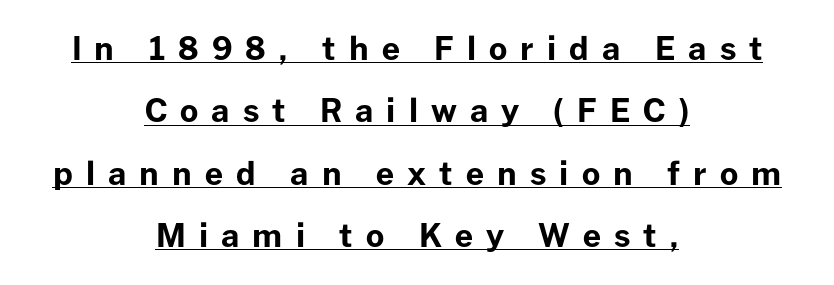
The specimen includes a rule beneath the text block's lines. Both edges are ragged and mirror each other, which tells us the setting is centered. No feet cap the strokes, marking this as sans-serif type. These lines are rendered in a variable-pitch font. The font's upright variant was chosen for this text.
